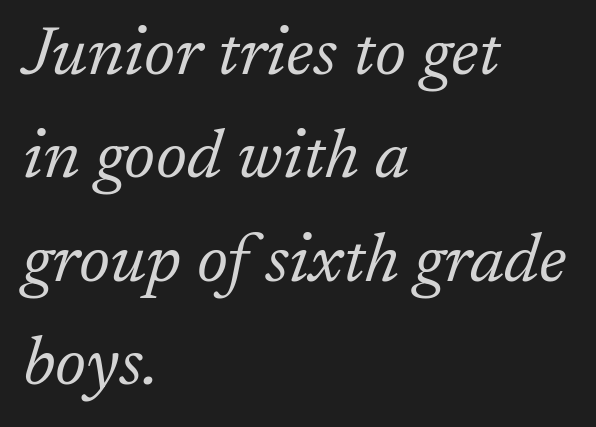
Q: Is the text bold? A: No.
Q: Is the text italic (slanted)? A: Yes, it leans right by about 17 degrees.
Q: Is the typeface a serif or a sans-serif typeface? A: Serif.
Q: Is the text underlined? A: No.
Q: How is the paragraph aligned? A: Left-aligned.
Q: Is the spacing between letters normal or unusually wide? A: Normal.
Q: Is the spacing between lines tight, normal or loose? A: Normal.
Q: Width (condensed, normal, or wide)? A: Normal.
Q: Stroke contrast? A: Low.
Q: x-height? A: Medium.
Q: Monospaced? A: No.
